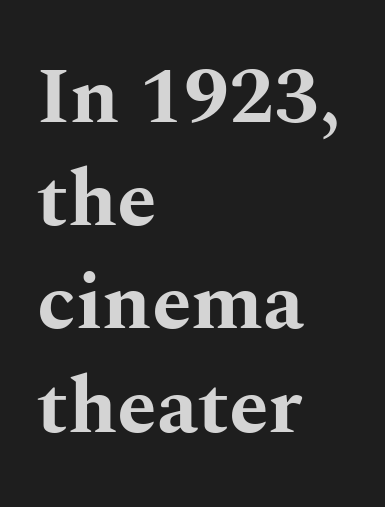
Q: Is the text bold? A: Yes.
Q: Is the text italic (slanted)? A: No, it is upright.
Q: Is the typeface a serif or a sans-serif typeface? A: Serif.
Q: Is the text underlined? A: No.
Q: How is the paragraph aligned? A: Left-aligned.
Q: Is the spacing between letters normal or unusually wide? A: Normal.
Q: Is the spacing between lines tight, normal or loose? A: Normal.
Q: Width (condensed, normal, or wide)? A: Wide.
Q: Stroke contrast? A: Medium.
Q: x-height? A: Medium.
Q: Monospaced? A: No.
